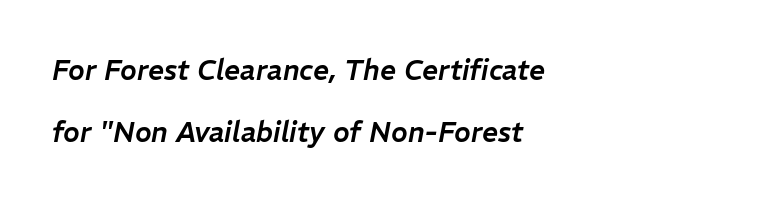
The image shows 28 px text type, italic (leaning right); set left-aligned, loose line spacing (2.23x), normal letter spacing, not underlined; low stroke contrast and a medium x-height.
